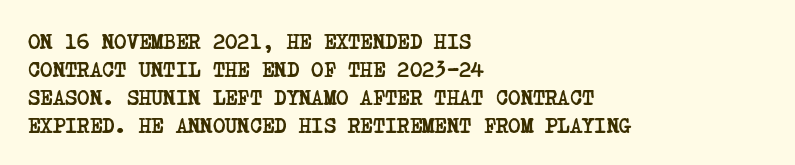
Q: Is the text bold? A: Yes.
Q: Is the text underlined? A: No.
Q: How is the paragraph aligned? A: Left-aligned.
Q: Is the spacing between letters normal or unusually wide? A: Normal.
Q: Is the spacing between lines tight, normal or loose? A: Normal.
